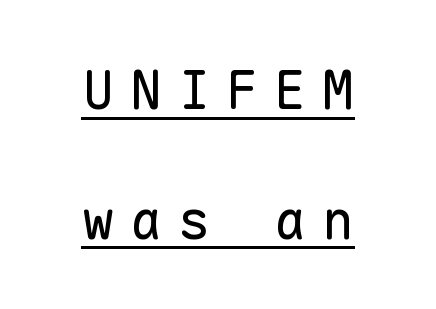
{"serif": "no", "italic": "no", "bold": "no", "weight": "regular", "width": "normal", "stroke_contrast": "low", "x_height": "medium", "monospaced": "yes", "underline": "yes", "align": "center", "line_spacing": "loose", "line_spacing_ratio": 2.4, "letter_spacing": "wide", "letter_spacing_em": 0.29, "glyph_px": 54}
